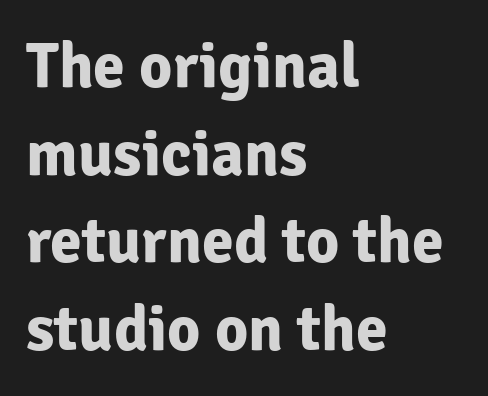
{"serif": "no", "italic": "no", "bold": "yes", "weight": "bold", "width": "normal", "stroke_contrast": "low", "x_height": "medium", "monospaced": "no", "underline": "no", "align": "left", "line_spacing": "normal", "line_spacing_ratio": 1.37, "letter_spacing": "normal", "letter_spacing_em": 0.0, "glyph_px": 64}
